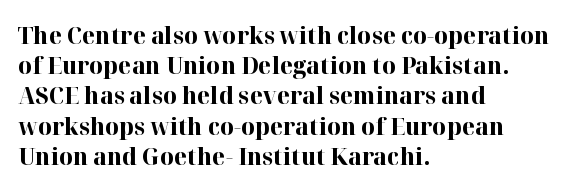
The ragged edge is on the right, which tells us the setting is flush left. The space beneath each line is pristine and unruled. This rendering leaves character spacing at its baseline value. The passage shown stacks its lines at a standard gap. Italic? Not at all — the glyphs are vertical. Emphasis by weight is at full strength: bold.
